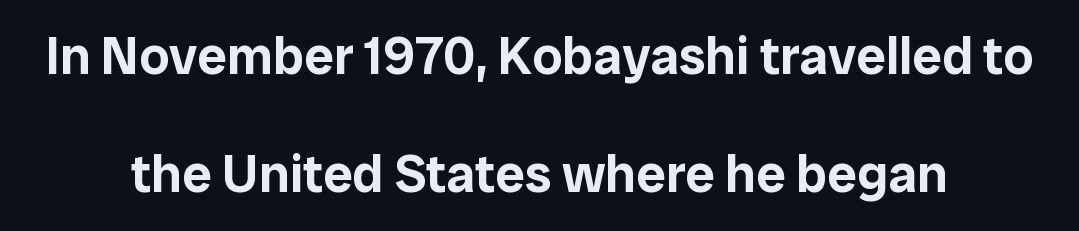
The vertical gap from one line to the next is large. The specimen omits any rule beneath the text block's lines. These lines are centered, leaving both edges ragged. No italicization has been applied; the sample stays upright. Nothing sits at the stroke ends, so this counts as sans-serif. Each letter keeps its own natural width here, so spacing adapts to shape.
